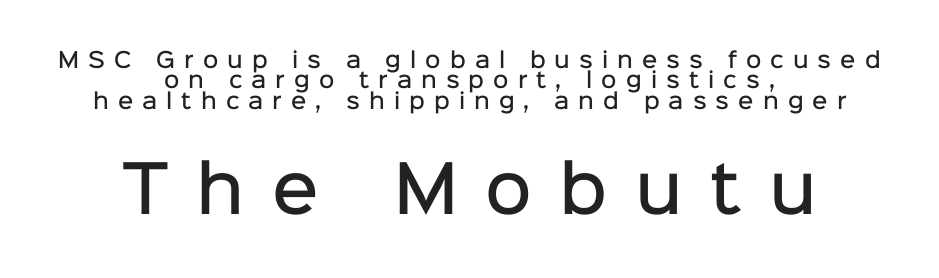
Students, this is semibold: more ink than regular, less than bold. The rag falls on both sides of this text block equally. The space directly below the letters is spotless. You could only call the tracking loose — the letters float apart. Style check: upright. Scale increases going downward across the two blocks.
